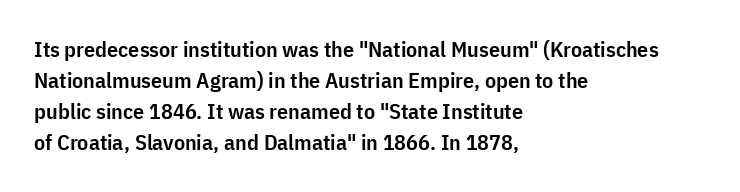
Does extra space separate the letters? No, they use regular spacing. Italic? Not at all — the glyphs are vertical. Notice how the passage keeps a crisp vertical edge on the left only. In terms of leading, this rendering sits right in the middle.
